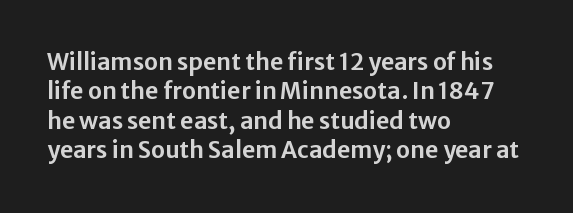
The image shows 23 px text type, upright; set left-aligned, normal line spacing (1.28x), normal letter spacing, not underlined.
